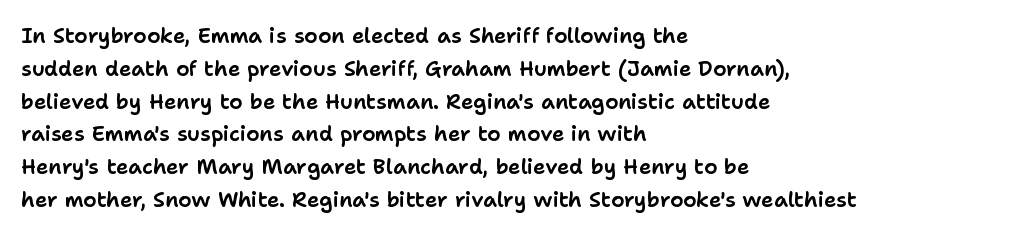
The image shows 21 px text type, upright; set left-aligned, normal line spacing (1.56x), normal letter spacing, not underlined.
